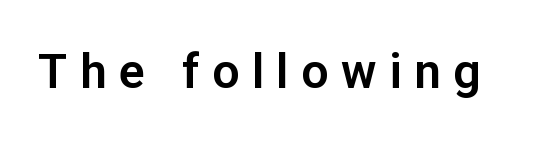
The image shows 48 px sans-serif type, upright; set unusually wide letter spacing (+0.26 em), not underlined; low stroke contrast and a medium x-height.
